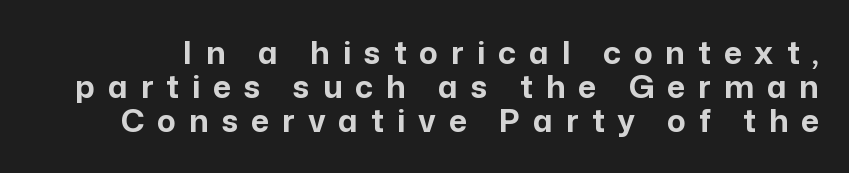
Weight check: bold — yes, fully. The letters advance in unequal steps, a hallmark of proportional type. Stroke terminals: plain, sans-serif. Unmarked baselines from the first word to the last.
